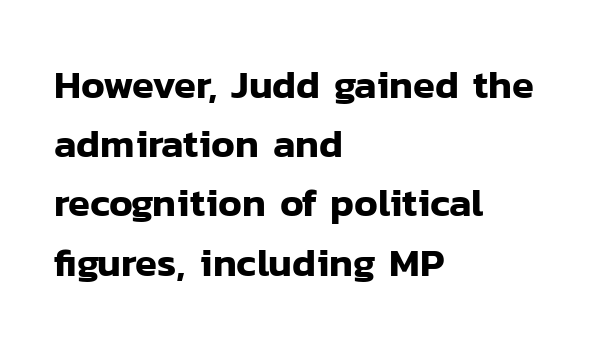
Q: Is the text italic (slanted)? A: No, it is upright.
Q: Is the typeface a serif or a sans-serif typeface? A: Sans-serif.
Q: Is the text underlined? A: No.
Q: How is the paragraph aligned? A: Left-aligned.
Q: Is the spacing between letters normal or unusually wide? A: Normal.
Q: Is the spacing between lines tight, normal or loose? A: Normal.
Q: Width (condensed, normal, or wide)? A: Normal.
Q: Stroke contrast? A: Low.
Q: x-height? A: Medium.
Q: Monospaced? A: No.
